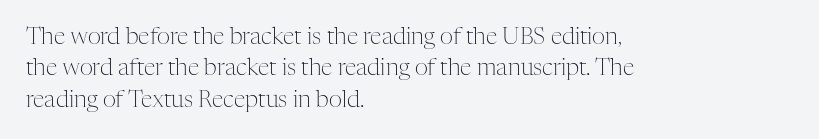
{"italic": "no", "bold": "no", "underline": "no", "align": "left", "line_spacing": "normal", "line_spacing_ratio": 1.36, "letter_spacing": "normal", "letter_spacing_em": 0.0, "glyph_px": 23}
